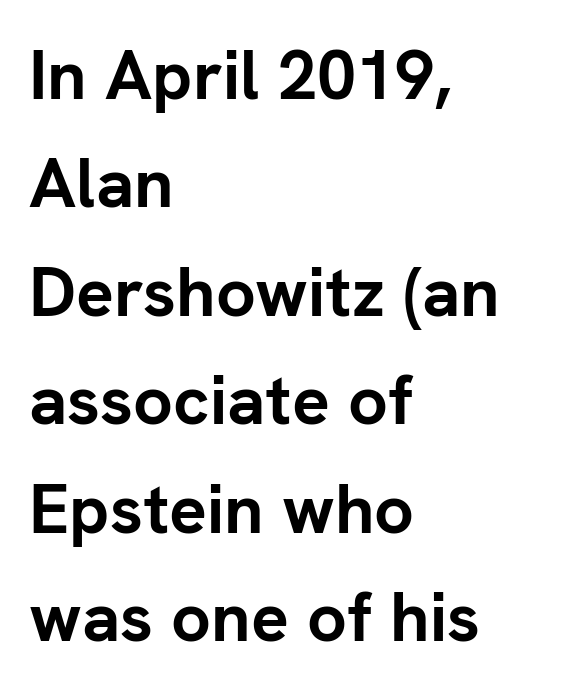
Q: Is the text bold? A: Yes.
Q: Is the text italic (slanted)? A: No, it is upright.
Q: Is the typeface a serif or a sans-serif typeface? A: Sans-serif.
Q: Is the text underlined? A: No.
Q: How is the paragraph aligned? A: Left-aligned.
Q: Is the spacing between letters normal or unusually wide? A: Normal.
Q: Is the spacing between lines tight, normal or loose? A: Normal.
Q: Width (condensed, normal, or wide)? A: Normal.
Q: Stroke contrast? A: Low.
Q: x-height? A: Medium.
Q: Monospaced? A: No.
